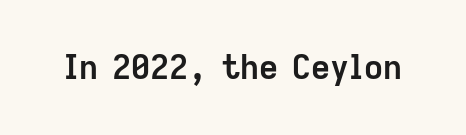
A full-strength bold gives these letters their thick strokes. The passage shown is typed in a proportional face where columns would drift. Look at the bottom of the vertical strokes: they stop flat, with no serifs. Italic: no, the glyphs are upright roman. Honestly, the letter spacing is just normal — you wouldn't notice it. Beneath every word, the page is bare.
